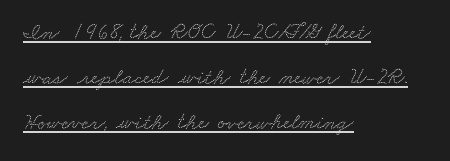
{"underline": "yes", "align": "left", "line_spacing": "loose", "line_spacing_ratio": 1.96, "letter_spacing": "normal", "letter_spacing_em": 0.0, "glyph_px": 23}
